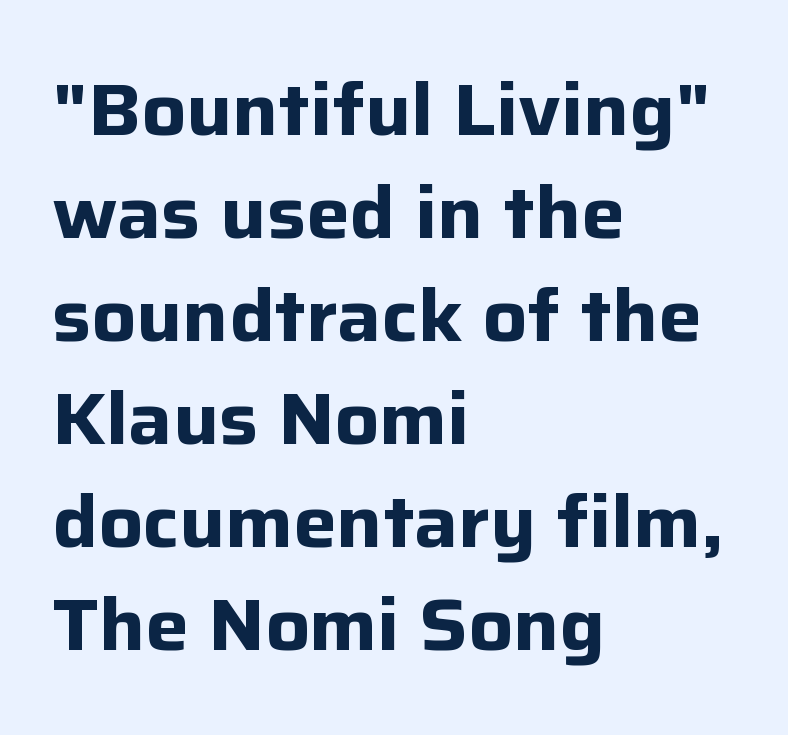
The image shows 73 px bold sans-serif type, upright; set left-aligned, normal line spacing (1.41x), normal letter spacing, not underlined; low stroke contrast and a medium x-height.
